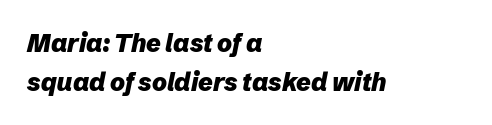
Q: Is the text bold? A: Yes.
Q: Is the text italic (slanted)? A: Yes, it leans right by about 12 degrees.
Q: Is the text underlined? A: No.
Q: How is the paragraph aligned? A: Left-aligned.
Q: Is the spacing between letters normal or unusually wide? A: Normal.
Q: Is the spacing between lines tight, normal or loose? A: Normal.
